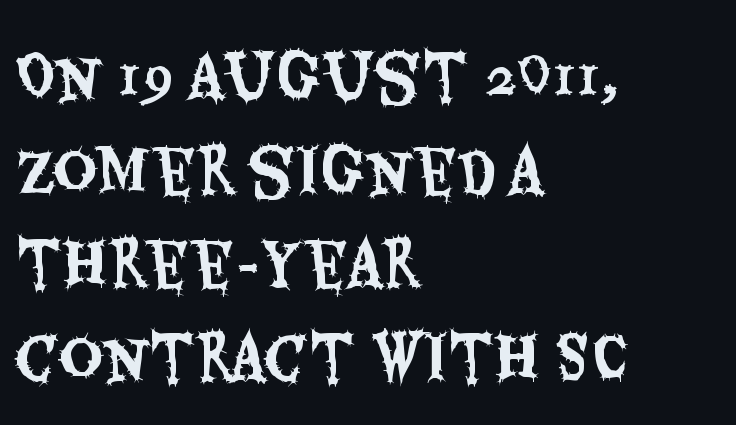
{"serif": "no", "italic": "no", "width": "condensed", "stroke_contrast": "medium", "x_height": "large", "monospaced": "no", "underline": "no", "align": "left", "line_spacing": "normal", "line_spacing_ratio": 1.56, "letter_spacing": "normal", "letter_spacing_em": 0.0, "glyph_px": 60}
